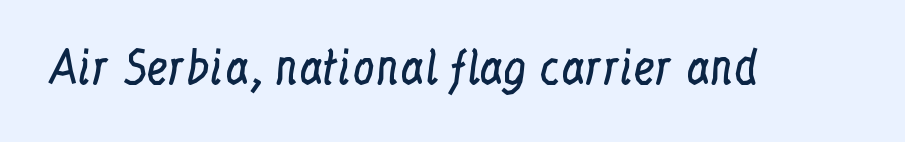
Q: Is the text bold? A: No.
Q: Is the text italic (slanted)? A: Yes.
Q: Is the typeface a serif or a sans-serif typeface? A: Serif.
Q: Is the text underlined? A: No.
Q: Is the spacing between letters normal or unusually wide? A: Normal.
Q: Width (condensed, normal, or wide)? A: Condensed.
Q: Stroke contrast? A: Low.
Q: x-height? A: Medium.
Q: Monospaced? A: No.
